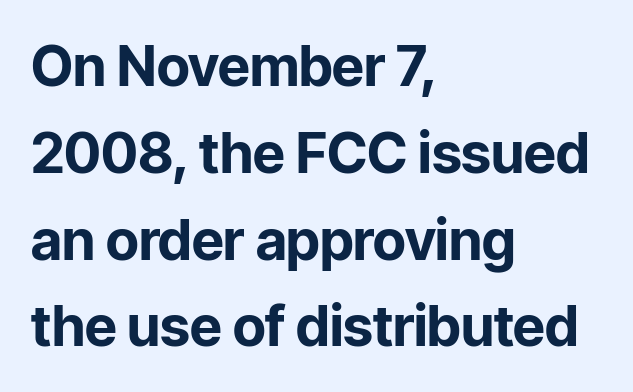
{"serif": "no", "italic": "no", "bold": "yes", "weight": "bold", "width": "normal", "stroke_contrast": "low", "x_height": "medium", "monospaced": "no", "underline": "no", "align": "left", "line_spacing": "normal", "line_spacing_ratio": 1.55, "letter_spacing": "normal", "letter_spacing_em": 0.0, "glyph_px": 56}
